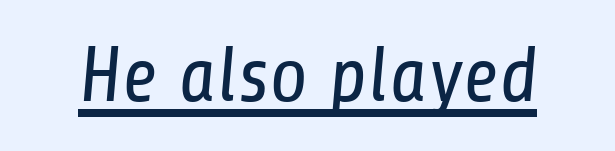
Honestly, the underline is the first thing you notice here. The face used here is proportionally spaced, like ordinary book or web type. The face used here is rendered with its standard letterfit. Bold? No — there's no thickening of the strokes. The typeface chosen for these lines omits serifs.
